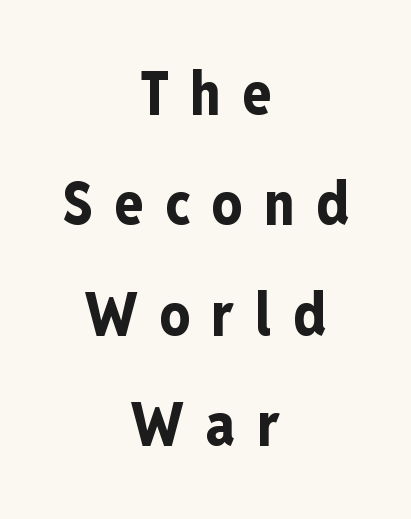
{"serif": "no", "italic": "no", "bold": "yes", "weight": "bold", "width": "condensed", "stroke_contrast": "low", "x_height": "medium", "monospaced": "no", "underline": "no", "align": "center", "line_spacing_ratio": 1.84, "letter_spacing": "wide", "letter_spacing_em": 0.36, "glyph_px": 60}
